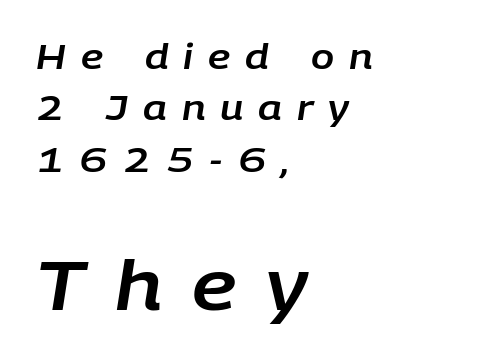
{"italic": "yes", "lean": "right", "slant_degrees": 9, "width": "normal", "stroke_contrast": "low", "x_height": "large", "monospaced": "no", "underline": "no", "align": "left", "line_spacing": "normal", "line_spacing_ratio": 1.51, "letter_spacing": "wide", "letter_spacing_em": 0.44, "larger_block": "second", "size_ratio": 2.0, "glyph_px": 68}
